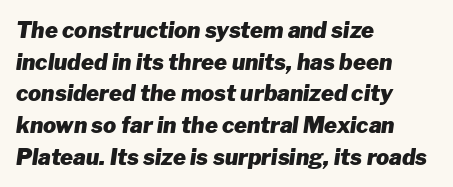
Where is the straight margin? On the left. A typesetter would mark this as italic. Is the letter spacing exaggerated? No — it looks like the ordinary default. Students, this is bold: see how much ink each stroke carries. The space between consecutive lines is moderate. Words float on clear page, feet unadorned.
